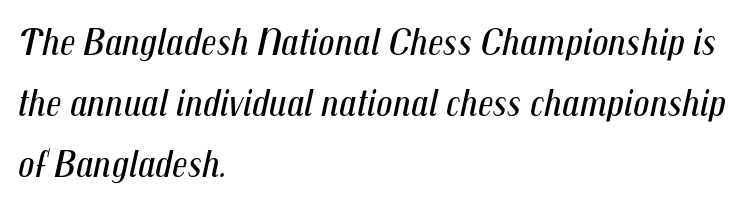
{"italic": "yes", "lean": "right", "slant_degrees": 12, "bold": "no", "weight": "regular", "width": "condensed", "stroke_contrast": "medium", "x_height": "medium", "monospaced": "no", "underline": "no", "align": "left", "line_spacing": "normal", "line_spacing_ratio": 1.52, "letter_spacing": "normal", "letter_spacing_em": 0.0, "glyph_px": 40}
